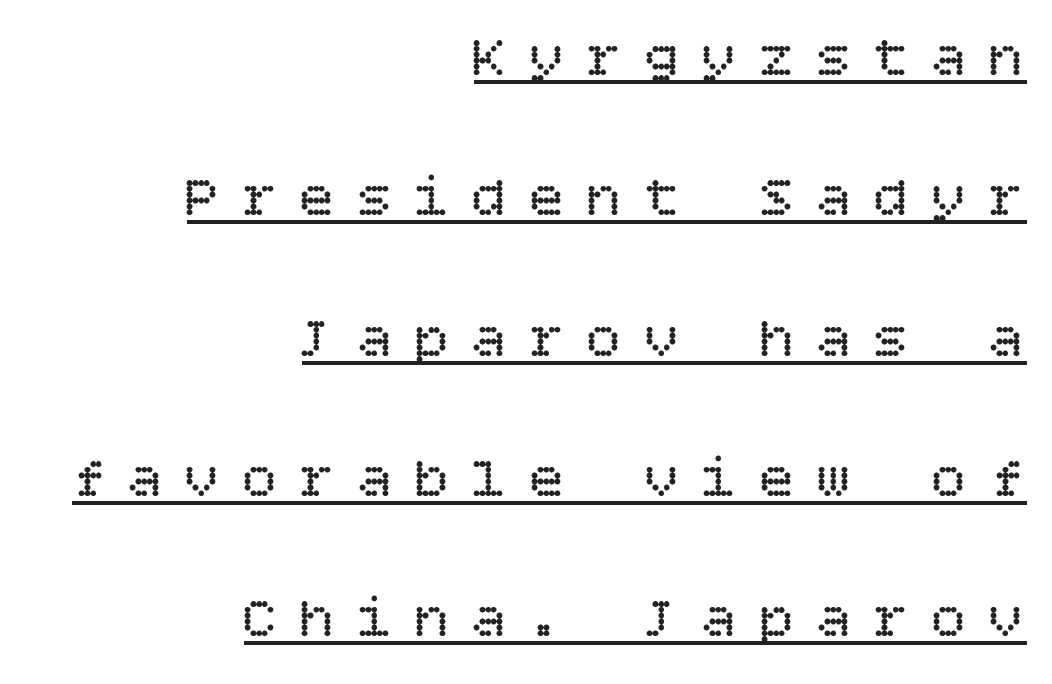
Q: Is the text bold? A: No.
Q: Is the text italic (slanted)? A: No, it is upright.
Q: Is the text underlined? A: Yes.
Q: How is the paragraph aligned? A: Right-aligned.
Q: Is the spacing between letters normal or unusually wide? A: Unusually wide.
Q: Is the spacing between lines tight, normal or loose? A: Loose.
Q: Width (condensed, normal, or wide)? A: Normal.
Q: Stroke contrast? A: Low.
Q: x-height? A: Large.
